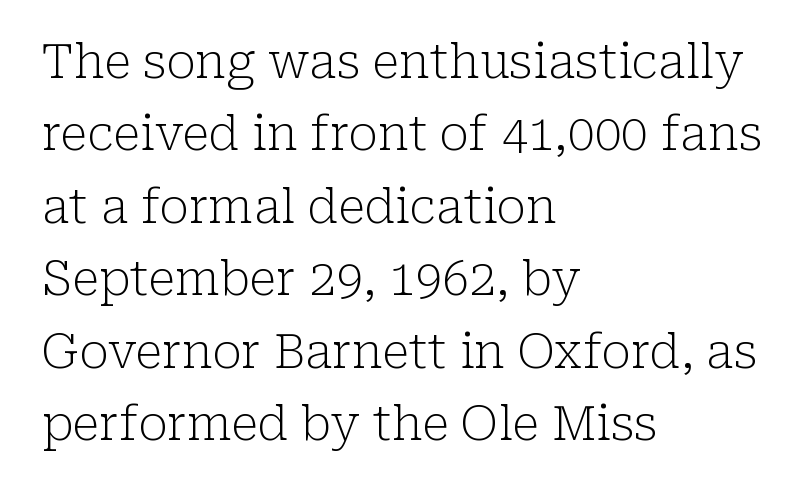
Every row of glyphs begins at an identical x-position on the left. Vertical strokes here are truly vertical. Weight class: somewhere from thin through regular. This sample keeps an unexceptional amount of space between lines.
